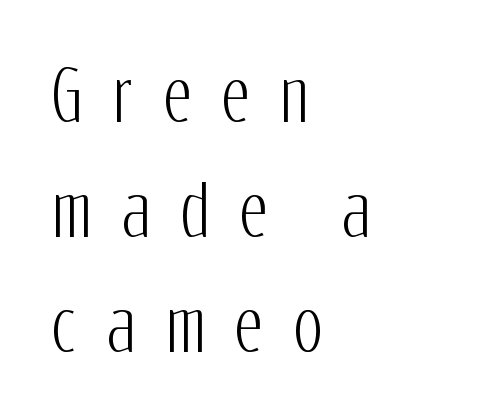
The rows are spaced the way most documents space them. Each letter keeps its own natural width here, so spacing adapts to shape. Glance below the letters and you will spot only blank space. Classification — sans serif. Is the letter spacing exaggerated? Yes — the characters are pushed far apart.
